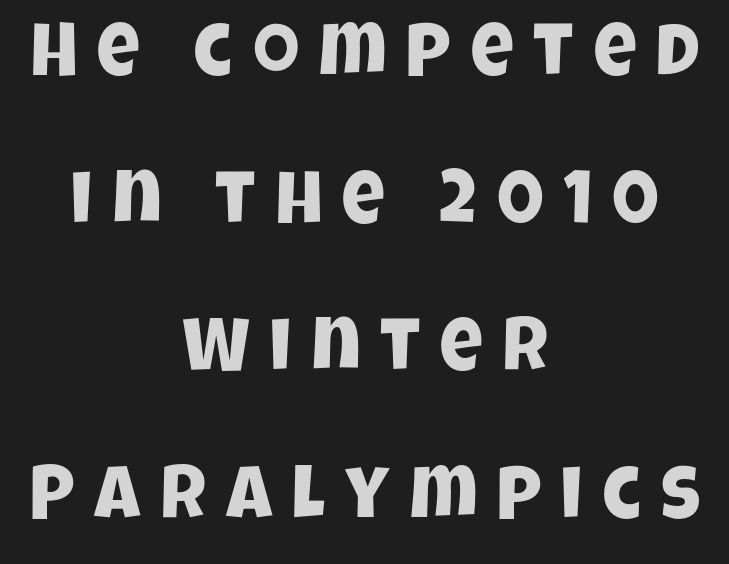
Reading down the column, the eye jumps a long way to each next line. Glyph-to-glyph distance is far greater than everyday printed text. The specimen omits any rule beneath the text block's lines. A typesetter would call this proportional, since set widths differ per character. The characters display no serif detailing; their extremities are plain.
